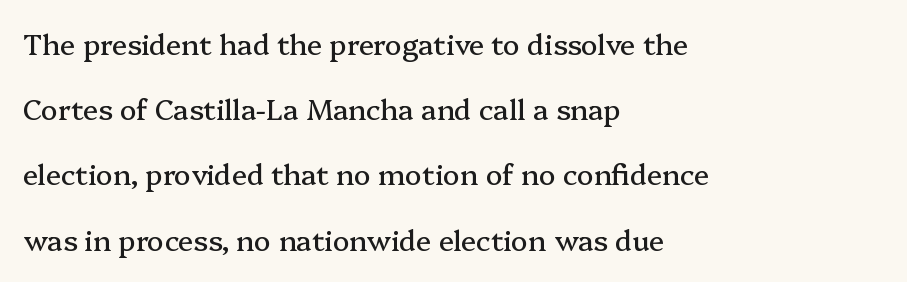
The image shows 28 px serif type, upright; set left-aligned, loose line spacing (2.33x), normal letter spacing, not underlined; medium stroke contrast and a medium x-height.
